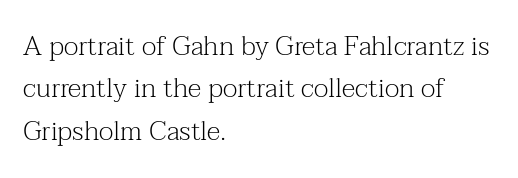
Q: Is the text bold? A: No.
Q: Is the text italic (slanted)? A: No, it is upright.
Q: Is the text underlined? A: No.
Q: How is the paragraph aligned? A: Left-aligned.
Q: Is the spacing between letters normal or unusually wide? A: Normal.
Q: Is the spacing between lines tight, normal or loose? A: Normal.
